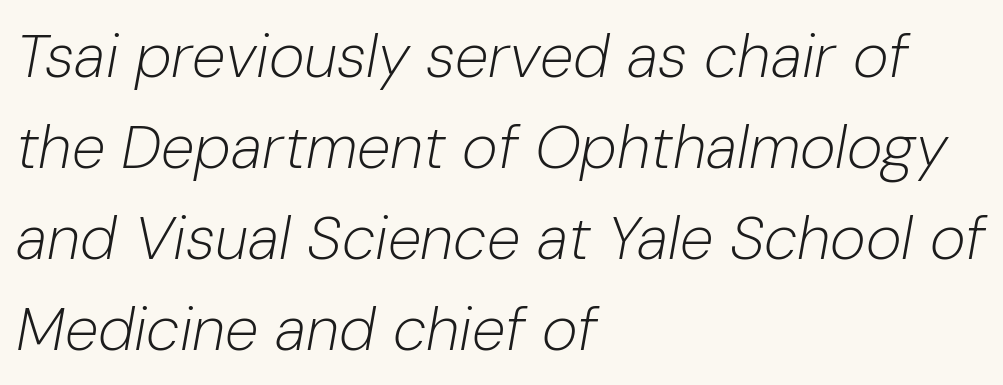
Anything drawn beneath the words? Only blank space. These lines are rendered in a variable-pitch font. On a weight scale, this lands at 450 or below. The paragraph has a hard left edge and a soft right edge. Quick note: italic.
